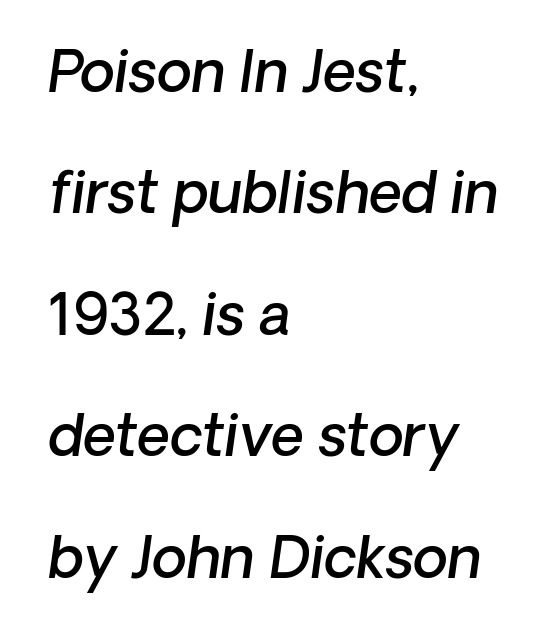
{"italic": "yes", "lean": "right", "slant_degrees": 8, "bold": "semi", "weight": "semibold", "width": "normal", "stroke_contrast": "low", "x_height": "medium", "monospaced": "no", "underline": "no", "align": "left", "line_spacing": "loose", "line_spacing_ratio": 2.13, "letter_spacing": "normal", "letter_spacing_em": 0.0, "glyph_px": 57}
